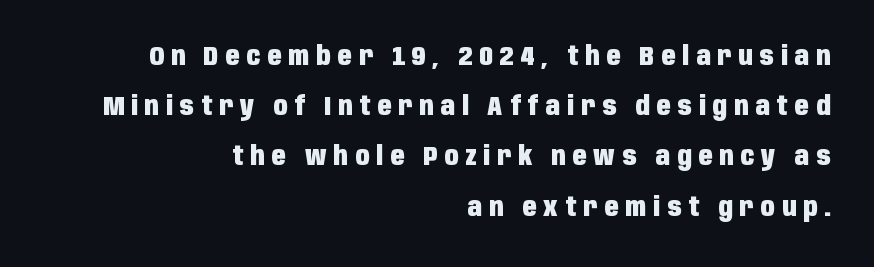
Q: Is the text bold? A: Yes.
Q: Is the text italic (slanted)? A: No, it is upright.
Q: Is the text underlined? A: No.
Q: How is the paragraph aligned? A: Right-aligned.
Q: Is the spacing between letters normal or unusually wide? A: Unusually wide.
Q: Is the spacing between lines tight, normal or loose? A: Loose.
